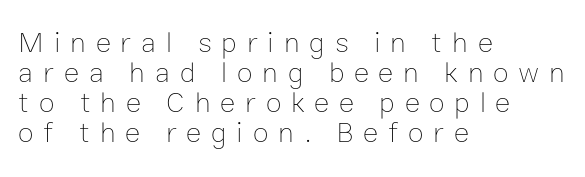
{"italic": "no", "bold": "no", "weight": "thin", "width": "normal", "stroke_contrast": "low", "x_height": "medium", "monospaced": "no", "underline": "no", "align": "left", "line_spacing": "tight", "line_spacing_ratio": 1.03, "letter_spacing": "wide", "letter_spacing_em": 0.34, "glyph_px": 29}
